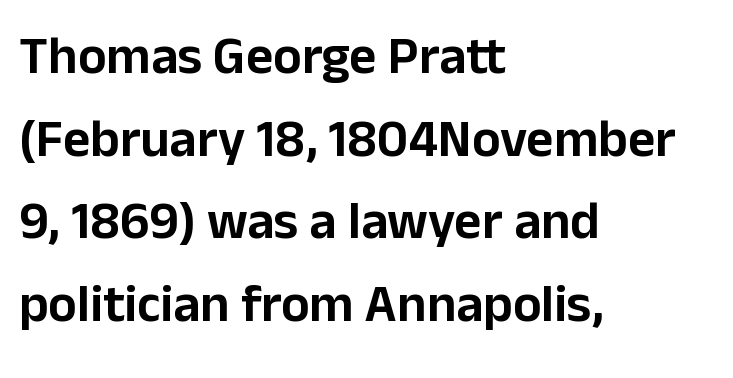
Unmarked baselines from the first word to the last. Leftover space on each line is placed entirely after the last word. No feet cap the strokes, marking this as sans-serif type. Glyph-to-glyph distance matches everyday printed text.
